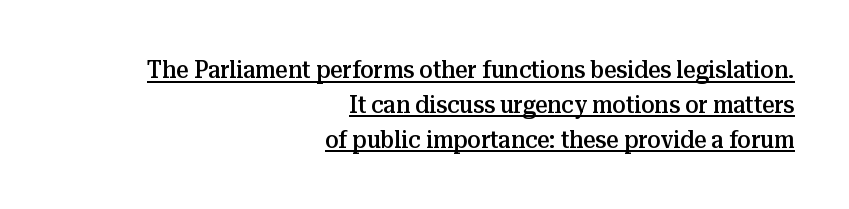
The image shows 24 px text type, upright; set right-aligned, normal line spacing (1.45x), normal letter spacing, underlined.
